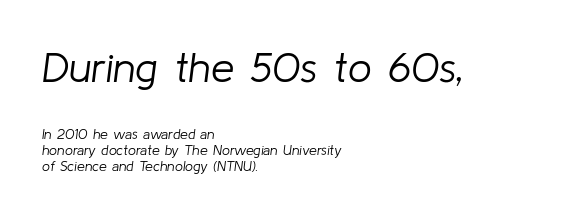
The weight tops out at a normal text grade. The first block has been scaled up relative to the second. How are the letters spaced? Ordinarily, with no added tracking. The paragraph shown leans on its left margin.
